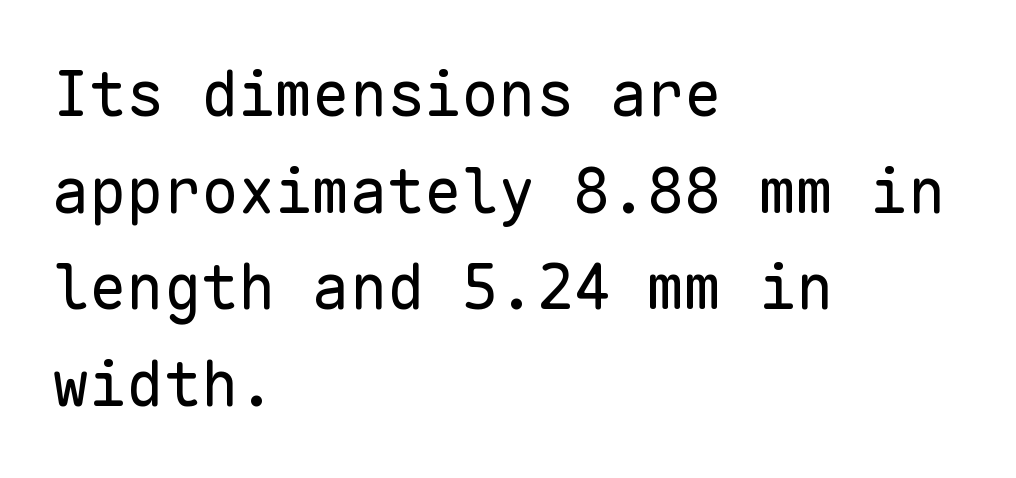
Q: Is the text bold? A: No.
Q: Is the text italic (slanted)? A: No, it is upright.
Q: Is the typeface a serif or a sans-serif typeface? A: Sans-serif.
Q: Is the text underlined? A: No.
Q: How is the paragraph aligned? A: Left-aligned.
Q: Is the spacing between letters normal or unusually wide? A: Normal.
Q: Is the spacing between lines tight, normal or loose? A: Normal.
Q: Width (condensed, normal, or wide)? A: Normal.
Q: Stroke contrast? A: Low.
Q: x-height? A: Medium.
Q: Monospaced? A: Yes.
